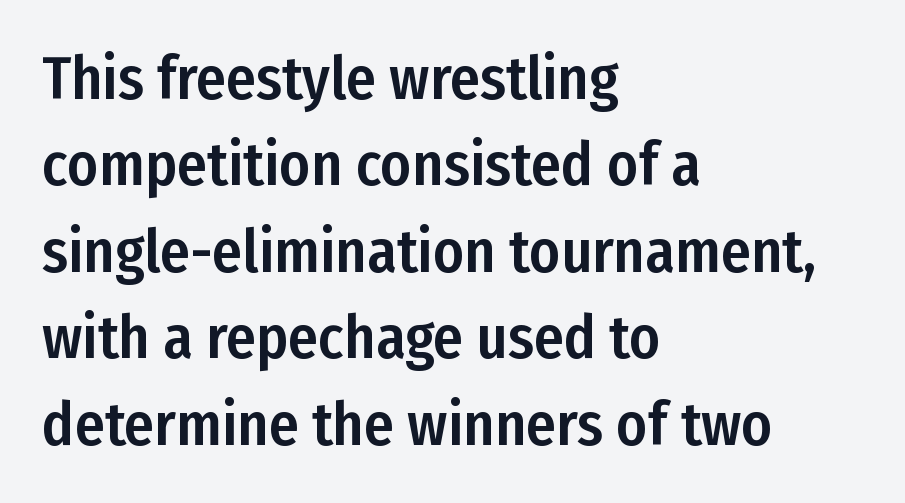
{"serif": "no", "italic": "no", "width": "condensed", "stroke_contrast": "low", "x_height": "medium", "monospaced": "no", "underline": "no", "align": "left", "line_spacing": "normal", "line_spacing_ratio": 1.44, "letter_spacing": "normal", "letter_spacing_em": 0.0, "glyph_px": 60}
